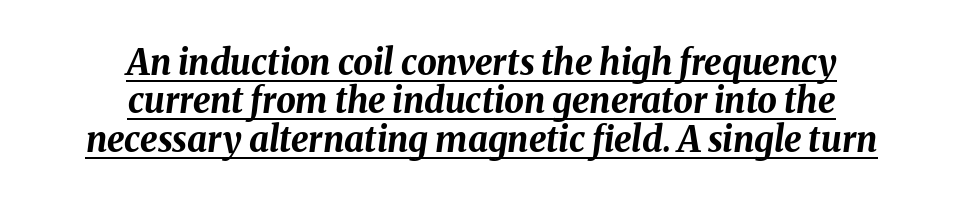
The image shows 35 px bold type, italic (leaning right); set centered, tight line spacing (1.1x), normal letter spacing, underlined; medium stroke contrast and a medium x-height.
